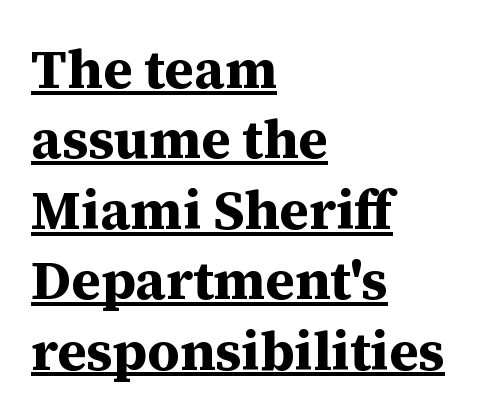
Q: Is the text bold? A: Yes.
Q: Is the text italic (slanted)? A: No, it is upright.
Q: Is the typeface a serif or a sans-serif typeface? A: Serif.
Q: Is the text underlined? A: Yes.
Q: How is the paragraph aligned? A: Left-aligned.
Q: Is the spacing between letters normal or unusually wide? A: Normal.
Q: Is the spacing between lines tight, normal or loose? A: Normal.
Q: Width (condensed, normal, or wide)? A: Normal.
Q: Stroke contrast? A: Medium.
Q: x-height? A: Medium.
Q: Monospaced? A: No.
